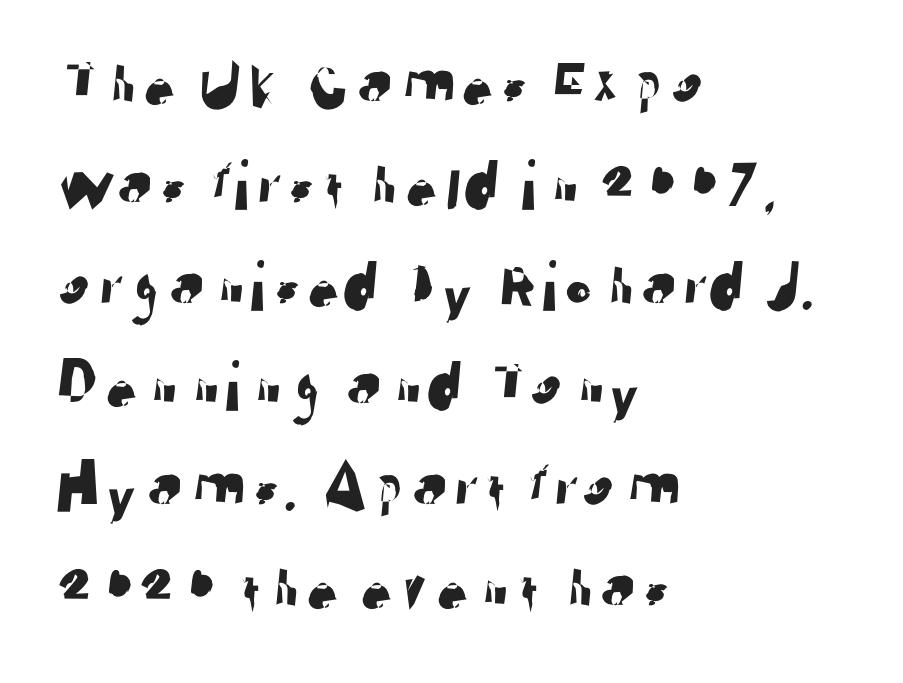
{"serif": "no", "width": "normal", "stroke_contrast": "low", "x_height": "medium", "monospaced": "no", "underline": "no", "align": "left", "line_spacing": "normal", "line_spacing_ratio": 1.4, "letter_spacing": "normal", "letter_spacing_em": 0.0, "glyph_px": 72}
